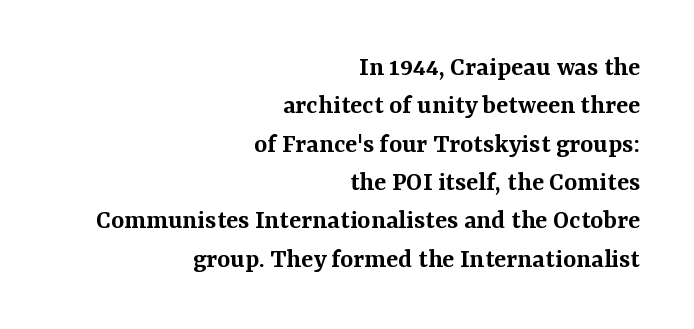
{"serif": "yes", "italic": "no", "bold": "semi", "weight": "semibold", "width": "normal", "stroke_contrast": "medium", "x_height": "medium", "monospaced": "no", "underline": "no", "align": "right", "line_spacing": "normal", "line_spacing_ratio": 1.37, "letter_spacing": "normal", "letter_spacing_em": 0.0, "glyph_px": 28}
